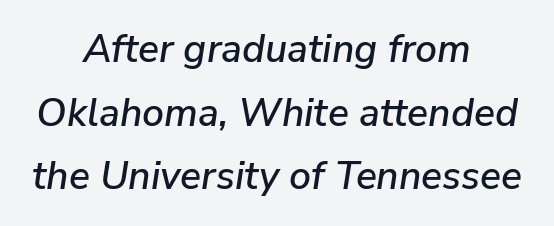
{"italic": "yes", "lean": "right", "slant_degrees": 9, "width": "normal", "stroke_contrast": "low", "x_height": "medium", "monospaced": "no", "underline": "no", "align": "center", "line_spacing": "normal", "line_spacing_ratio": 1.63, "letter_spacing": "normal", "letter_spacing_em": 0.0, "glyph_px": 39}
